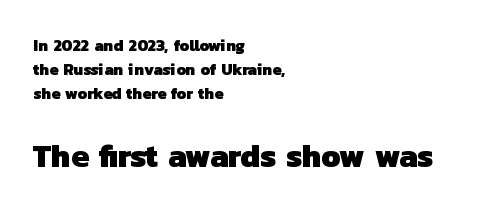
The image shows 32 px heavy sans-serif type; set left-aligned, normal line spacing (1.51x), normal letter spacing, not underlined; the second (bottom) block is 2.0x larger; low stroke contrast and a medium x-height.
